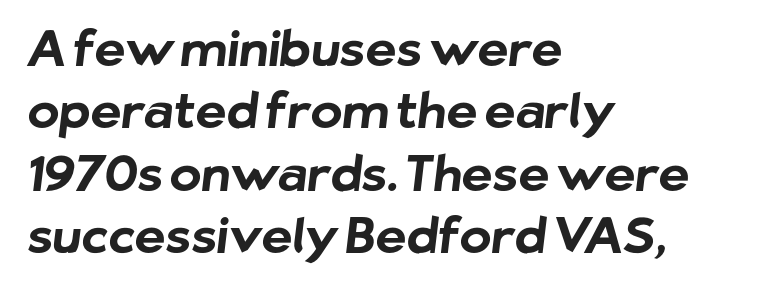
Q: Is the text bold? A: Yes.
Q: Is the typeface a serif or a sans-serif typeface? A: Sans-serif.
Q: Is the text underlined? A: No.
Q: How is the paragraph aligned? A: Left-aligned.
Q: Is the spacing between letters normal or unusually wide? A: Normal.
Q: Is the spacing between lines tight, normal or loose? A: Normal.
Q: Width (condensed, normal, or wide)? A: Normal.
Q: Stroke contrast? A: Low.
Q: x-height? A: Medium.
Q: Monospaced? A: No.
